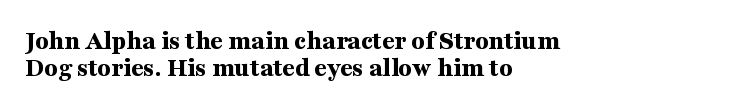
The specimen reads as upright at a glance. Strong, thick strokes mark this as bold type. This sample trades vertical openness for compactness between lines. All the whitespace from short lines collects on the right. The rendering keeps characters at their native spacing. The space beneath each line is pristine and unruled.
